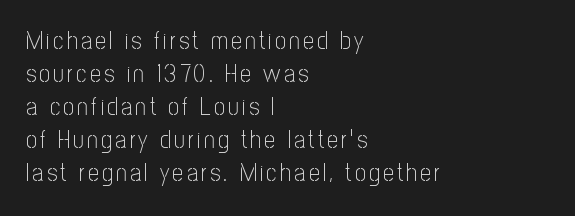
The image shows 24 px text type, upright; set left-aligned, normal line spacing (1.38x), not underlined.
